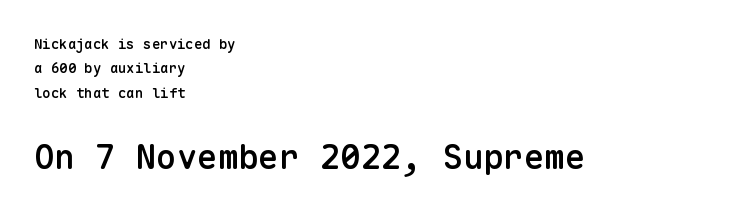
The rendering uses a semibold face; strokes are thickened but not to full bold. The letters march in equal steps, a hallmark of fixed-pitch type. The block sitting lower on the canvas is the one with enlarged characters. Between one letter and the next there's only the usual sliver of space. Just letters on the line, the space beneath them empty.
